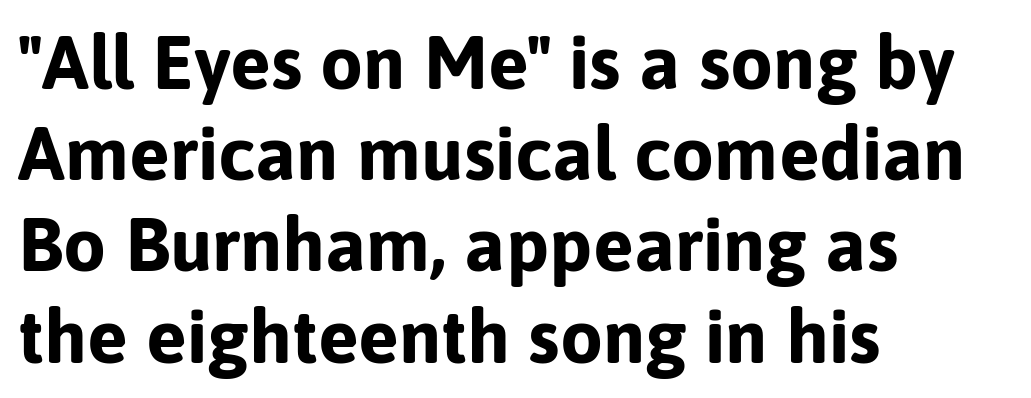
Letter spacing: default. Every character sits straight up, as roman type does. Is this a fixed-width face? No — the glyphs have proportional, varying widths. Look at the bottom of the vertical strokes: they stop flat, with no serifs.
